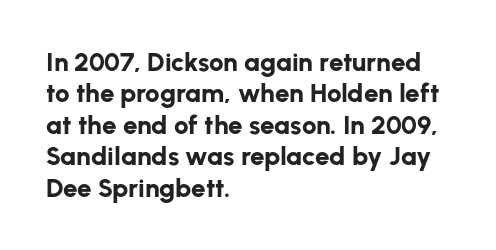
Posture: straight, roman, zero tilt. A student would call this left alignment; a typographer would say flush left, rag right. Rule under the text: the space is simply empty. Between one letter and the next there's only the usual sliver of space. Plenty of ink on the page — the face is bold.
